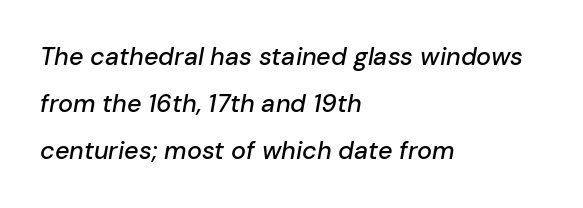
{"italic": "yes", "lean": "right", "slant_degrees": 10, "underline": "no", "align": "left", "line_spacing_ratio": 1.89, "letter_spacing": "normal", "letter_spacing_em": 0.0, "glyph_px": 25}
